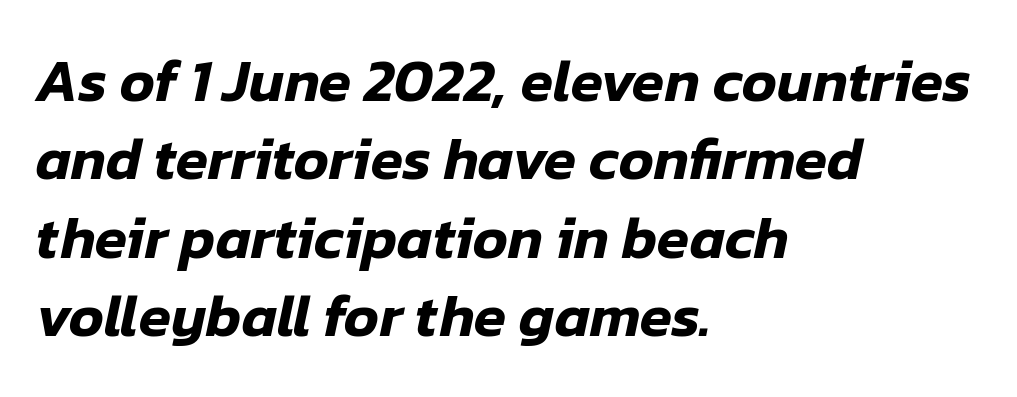
{"italic": "yes", "lean": "right", "slant_degrees": 12, "width": "normal", "stroke_contrast": "low", "x_height": "medium", "monospaced": "no", "underline": "no", "align": "left", "line_spacing": "normal", "line_spacing_ratio": 1.33, "letter_spacing": "normal", "letter_spacing_em": 0.0, "glyph_px": 59}
